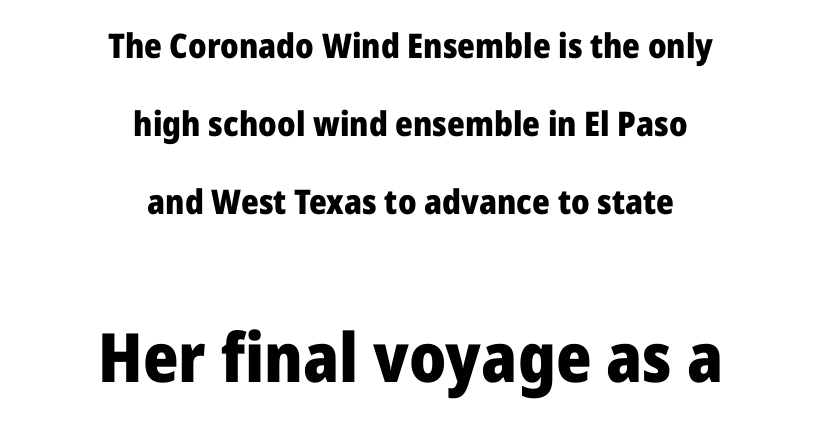
{"serif": "no", "italic": "no", "bold": "yes", "weight": "heavy", "width": "normal", "stroke_contrast": "low", "x_height": "medium", "monospaced": "no", "underline": "no", "align": "center", "line_spacing": "loose", "line_spacing_ratio": 2.29, "letter_spacing": "normal", "letter_spacing_em": 0.0, "larger_block": "second", "size_ratio": 2.0, "glyph_px": 68}
